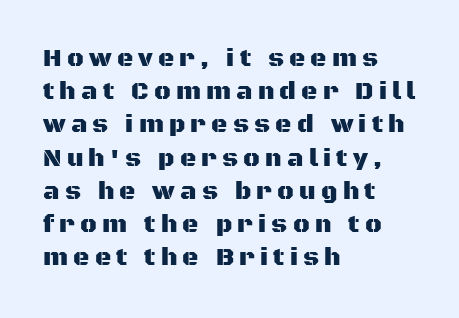
Q: Is the text italic (slanted)? A: No, it is upright.
Q: Is the text underlined? A: No.
Q: How is the paragraph aligned? A: Left-aligned.
Q: Is the spacing between letters normal or unusually wide? A: Unusually wide.
Q: Is the spacing between lines tight, normal or loose? A: Normal.
